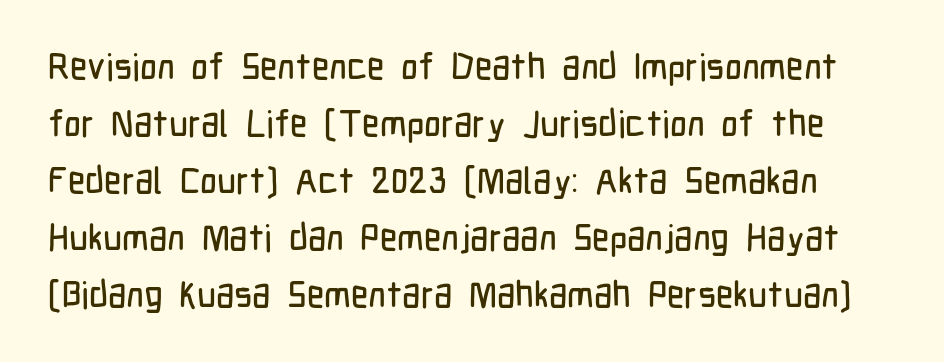
You could not count columns in this text — the font is proportionally spaced. Characters follow at the spacing the type designer built in. Vertically, the passage feels balanced, rows spaced as you'd expect. The area under the type is left untouched. The letters carry no serifs — their stems end cleanly without finishing strokes. When letters stand straight like this, we call the style roman or upright.
